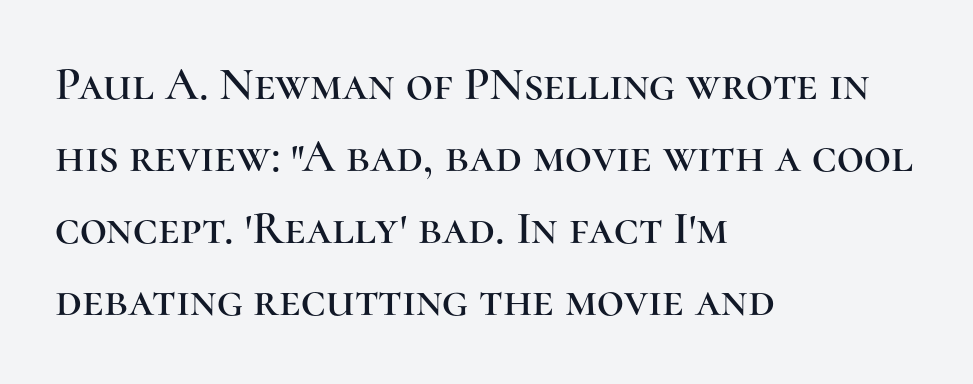
{"serif": "yes", "italic": "no", "width": "normal", "stroke_contrast": "high", "x_height": "medium", "monospaced": "no", "underline": "no", "align": "left", "line_spacing": "normal", "line_spacing_ratio": 1.53, "letter_spacing": "normal", "letter_spacing_em": 0.0, "glyph_px": 47}
